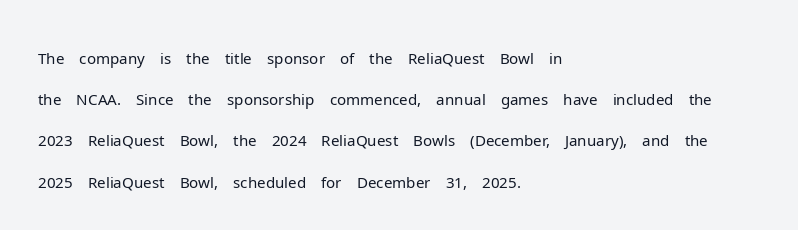
{"serif": "no", "italic": "no", "bold": "no", "weight": "light", "width": "normal", "stroke_contrast": "low", "x_height": "medium", "monospaced": "no", "underline": "no", "align": "left", "line_spacing": "normal", "line_spacing_ratio": 1.33, "letter_spacing": "normal", "letter_spacing_em": 0.0, "glyph_px": 31}
